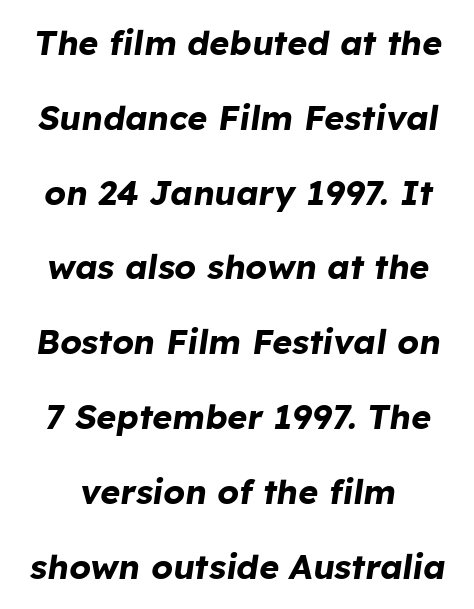
Q: Is the text bold? A: Yes.
Q: Is the text italic (slanted)? A: Yes, it leans right by about 8 degrees.
Q: Is the text underlined? A: No.
Q: Is the spacing between letters normal or unusually wide? A: Normal.
Q: Is the spacing between lines tight, normal or loose? A: Loose.
Q: Width (condensed, normal, or wide)? A: Normal.
Q: Stroke contrast? A: Low.
Q: x-height? A: Medium.
Q: Monospaced? A: No.
